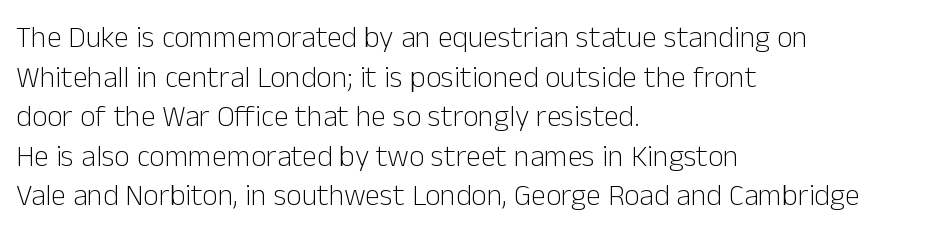
The rendering anchors every line to the left-hand side. The rendering uses natural spacing where letterforms have individual widths. These lines sit exactly where default settings would place them. Type without underlining. Look at the bottom of the vertical strokes: they stop flat, with no serifs. Short note: letters normally spaced.
